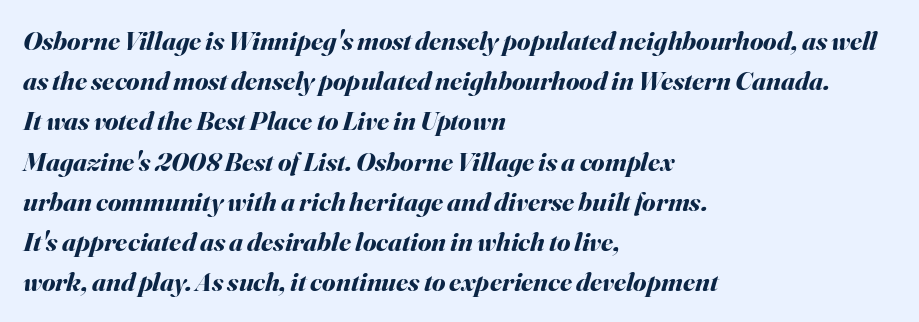
Italic? Definitely — the glyphs are oblique. I'd describe the lettering as bold — thick and assertive. The rendering uses a moderate line-height, typical for paragraphs. Left-aligned paragraph, ragged on the right.
